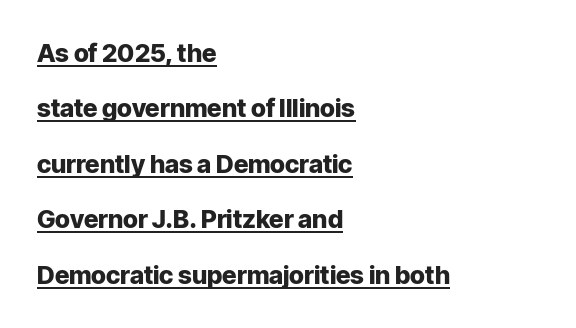
The image shows 25 px bold type, upright; set left-aligned, loose line spacing (2.22x), normal letter spacing, underlined.
